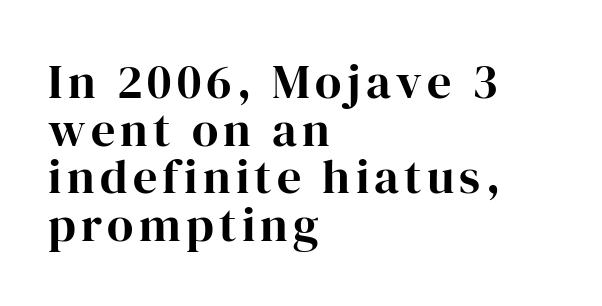
Yep, those are serifs on the letters. Rows of type sit shoulder to shoulder in the vertical direction. Rule under the text: the space is simply empty. Do the characters align in a grid? No, the font is proportional. Weight check: bold — yes, fully.
